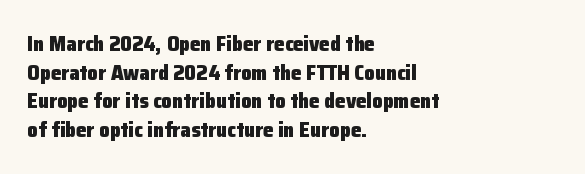
The image shows 21 px bold type, upright; set left-aligned, normal line spacing (1.36x), normal letter spacing, not underlined.
